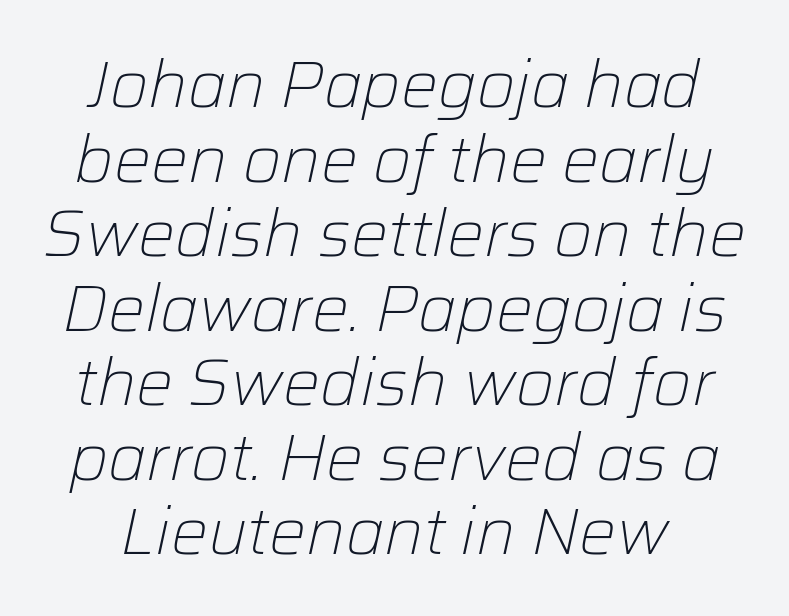
The image shows 66 px light type, italic (leaning right); set centered, tight line spacing (1.13x), normal letter spacing, not underlined; low stroke contrast and a medium x-height.
